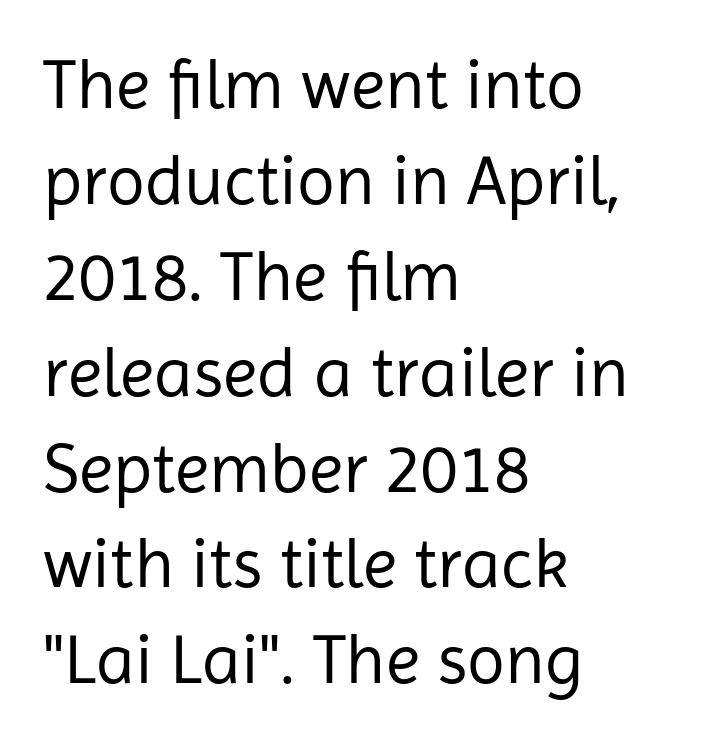
Are there feet on the stems? There aren't — it's a sans. The lettering holds an erect, upright posture throughout. Normally led — the rows are evenly, conventionally spaced. The line texture is even and compact thanks to regular tracking.
